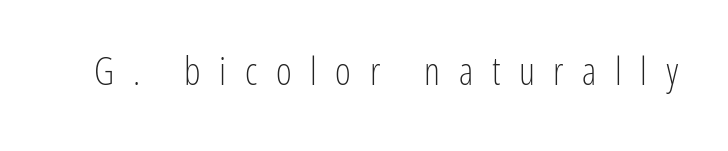
Q: Is the text bold? A: No.
Q: Is the text italic (slanted)? A: No, it is upright.
Q: Is the typeface a serif or a sans-serif typeface? A: Sans-serif.
Q: Is the text underlined? A: No.
Q: Is the spacing between letters normal or unusually wide? A: Unusually wide.
Q: Width (condensed, normal, or wide)? A: Condensed.
Q: Stroke contrast? A: Low.
Q: x-height? A: Medium.
Q: Monospaced? A: No.
